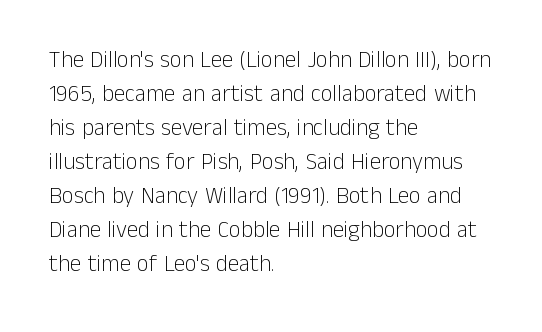
The type sits square on the baseline with zero lean. Stem width sits at or under what a default text font uses. Horizontally, the lines are justified to the leading edge only. This sample keeps an unexceptional amount of space between lines. The space beneath each line is pristine and unruled. There is no visible air inserted between adjacent glyphs.
